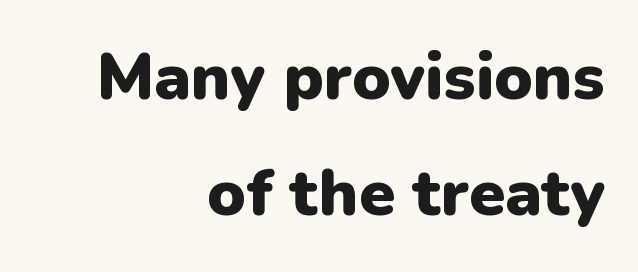
The image shows 65 px heavy sans-serif type, upright; set right-aligned, line spacing 1.79x, normal letter spacing, not underlined; low stroke contrast and a medium x-height.
